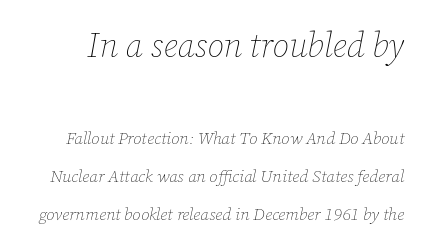
{"italic": "yes", "lean": "right", "slant_degrees": 12, "bold": "no", "weight": "thin", "width": "normal", "stroke_contrast": "low", "x_height": "medium", "monospaced": "no", "underline": "no", "line_spacing": "loose", "line_spacing_ratio": 2.23, "letter_spacing": "normal", "letter_spacing_em": 0.0, "larger_block": "first", "size_ratio": 2.0, "glyph_px": 34}
